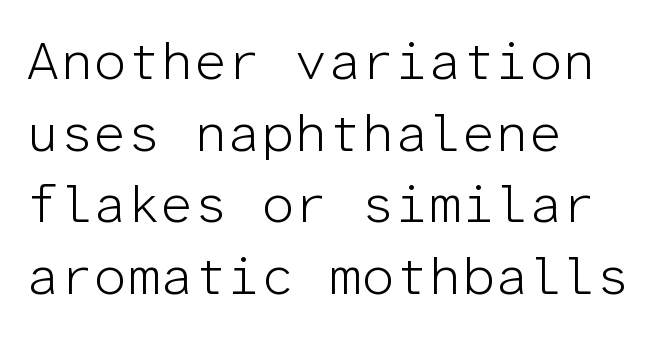
Notice how descenders clear the ascenders below comfortably — that's standard leading. The compositor pushed each line to the left boundary. Ordinary non-slanted type is in use. Think of a typewriter: that constant character pitch is what you see here. Students, note that the glyphs here touch the page at normal intervals. Any mark beneath the type? The region is blank.
